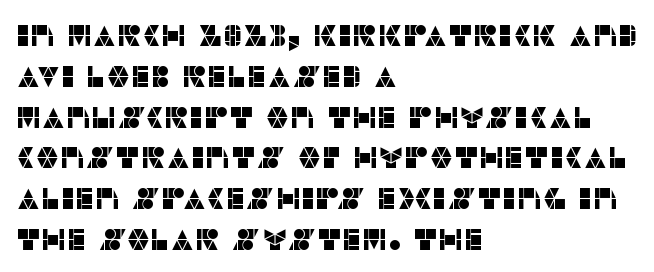
{"serif": "no", "italic": "no", "width": "normal", "stroke_contrast": "low", "x_height": "large", "monospaced": "no", "underline": "no", "align": "left", "line_spacing": "normal", "line_spacing_ratio": 1.36, "letter_spacing": "normal", "letter_spacing_em": 0.0, "glyph_px": 30}
